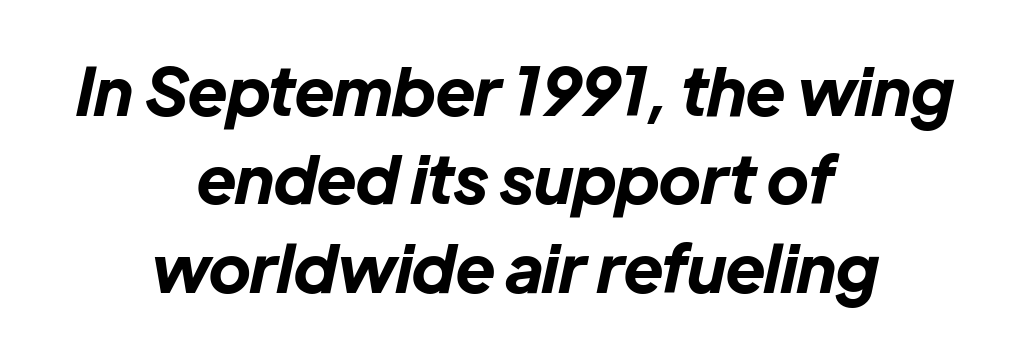
{"italic": "yes", "lean": "right", "slant_degrees": 12, "bold": "yes", "weight": "bold", "width": "normal", "stroke_contrast": "low", "x_height": "medium", "monospaced": "no", "underline": "no", "align": "center", "line_spacing": "normal", "line_spacing_ratio": 1.34, "letter_spacing": "normal", "letter_spacing_em": 0.0, "glyph_px": 66}
